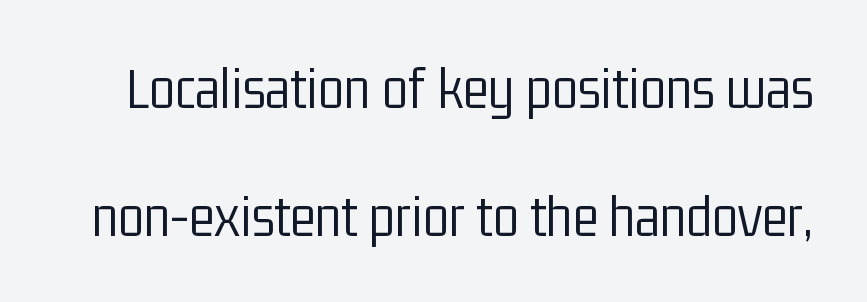
Q: Is the text bold? A: No.
Q: Is the text italic (slanted)? A: No, it is upright.
Q: Is the typeface a serif or a sans-serif typeface? A: Sans-serif.
Q: Is the text underlined? A: No.
Q: Is the spacing between letters normal or unusually wide? A: Normal.
Q: Is the spacing between lines tight, normal or loose? A: Loose.
Q: Width (condensed, normal, or wide)? A: Condensed.
Q: Stroke contrast? A: Low.
Q: x-height? A: Medium.
Q: Monospaced? A: No.
